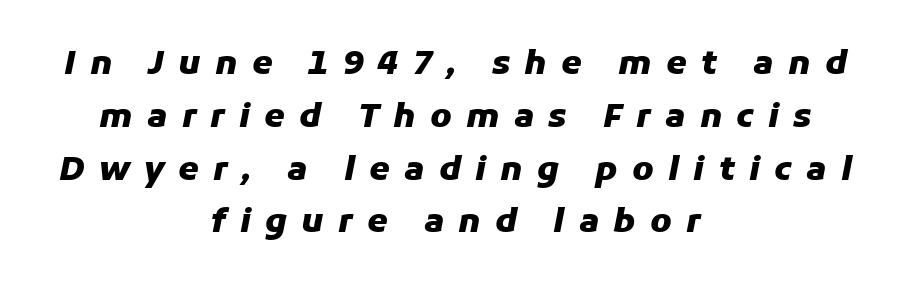
{"italic": "yes", "lean": "right", "slant_degrees": 11, "bold": "yes", "weight": "heavy", "width": "normal", "stroke_contrast": "low", "x_height": "medium", "monospaced": "no", "underline": "no", "align": "center", "line_spacing": "normal", "line_spacing_ratio": 1.6, "letter_spacing": "wide", "letter_spacing_em": 0.43, "glyph_px": 33}
